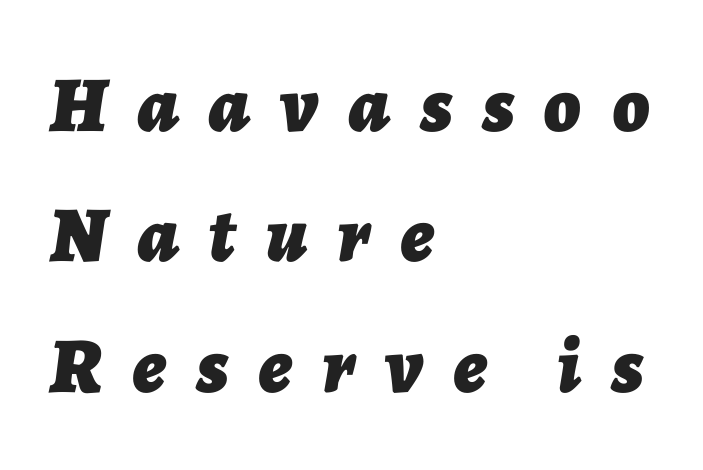
The rendering uses a moderate line-height, typical for paragraphs. These lines stack with their left ends in a neat column. The typography opts for an oblique posture over an upright one. The typesetting leans heavy: a genuine bold. Unmarked baselines from the first word to the last.
